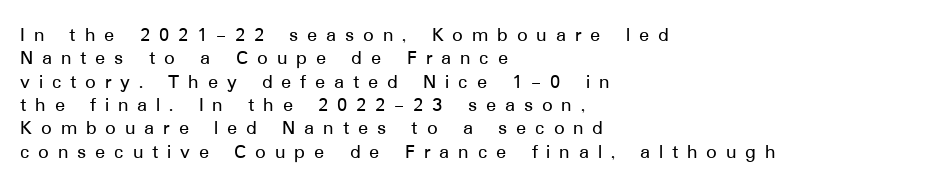
What stands out about the letter spacing? Its width — letters are far apart. Quick note: not italic, upright. This rendering uses left alignment, leaving the right contour irregular. Is there much room between lines? No — they nearly touch. No word sits above an underline.
